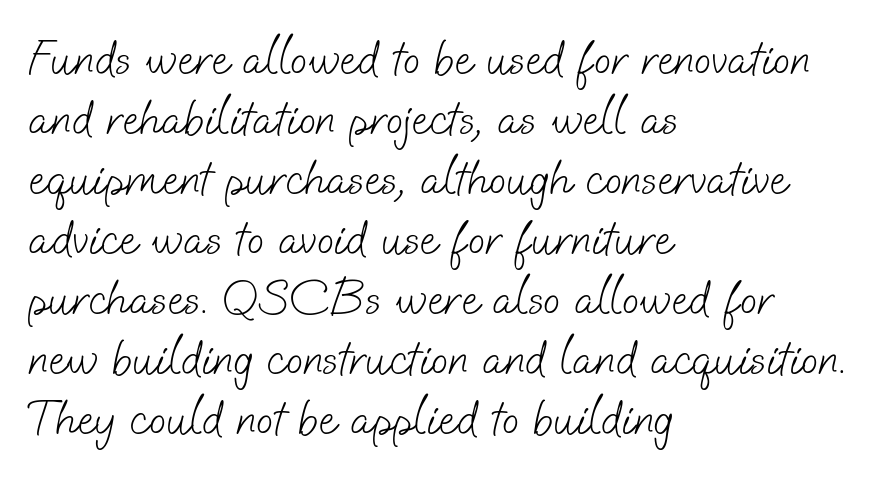
{"serif": "no", "bold": "no", "weight": "light", "width": "normal", "stroke_contrast": "low", "x_height": "small", "monospaced": "no", "underline": "no", "align": "left", "line_spacing_ratio": 1.2, "letter_spacing": "normal", "letter_spacing_em": 0.0, "glyph_px": 50}
